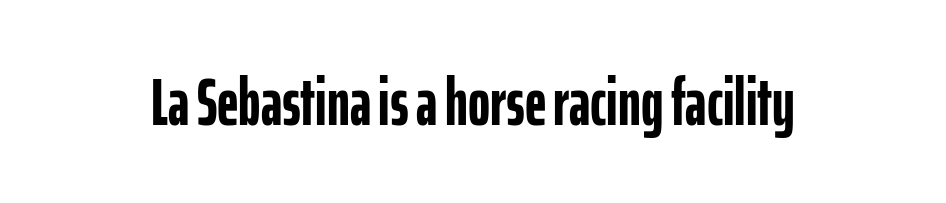
The image shows 67 px semibold, condensed sans-serif type, upright; set normal letter spacing, not underlined; low stroke contrast and a medium x-height.
